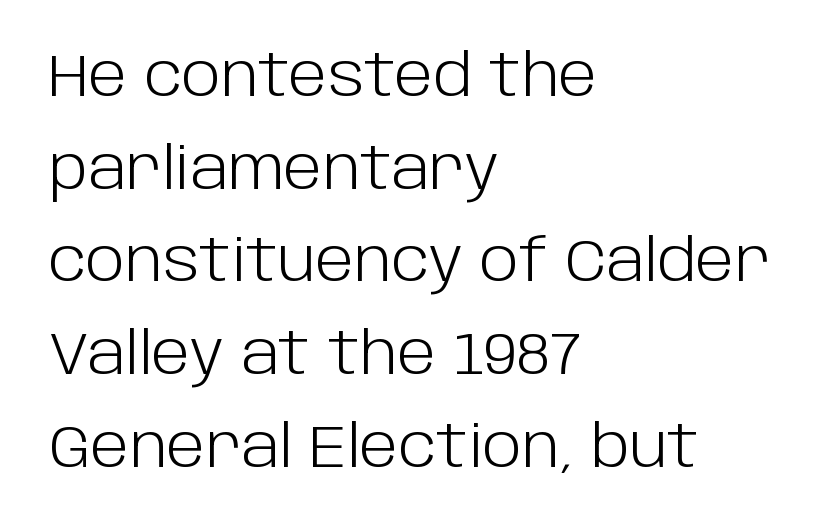
{"serif": "no", "italic": "no", "bold": "no", "weight": "light", "width": "normal", "stroke_contrast": "low", "x_height": "large", "monospaced": "no", "underline": "no", "align": "left", "line_spacing": "normal", "line_spacing_ratio": 1.57, "letter_spacing": "normal", "letter_spacing_em": 0.0, "glyph_px": 59}
